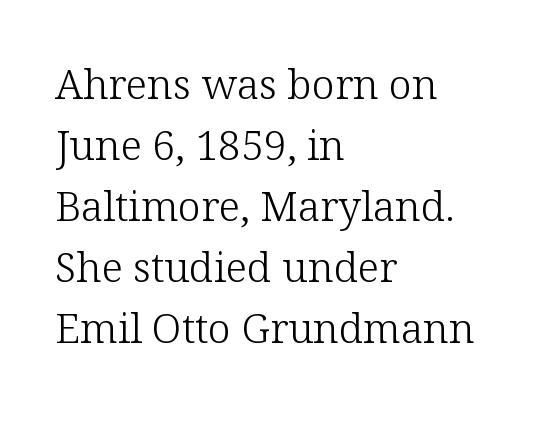
{"serif": "yes", "italic": "no", "bold": "no", "weight": "light", "width": "normal", "stroke_contrast": "low", "x_height": "medium", "monospaced": "no", "underline": "no", "align": "left", "line_spacing": "normal", "line_spacing_ratio": 1.49, "letter_spacing": "normal", "letter_spacing_em": 0.0, "glyph_px": 41}
